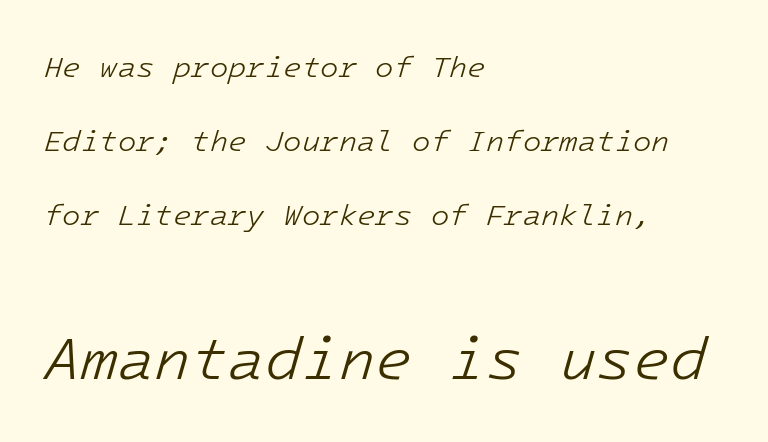
The following chunk of copy outweighs the initial chunk in type size. Rule under the text: the space is simply empty. The characters are drawn with everyday or finer stroke widths. Which margin do the lines hug? The left one — the right edge is uneven. Would a proofreader flag this as italicized? Yes.
